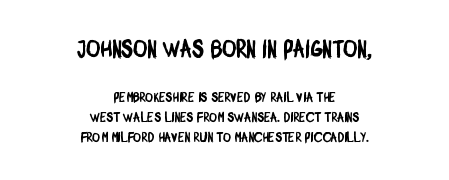
Typesetter's note — upper block bumped up in size, lower block left smaller. What's the leading like? Ordinary, nothing unusual. The lines in this sample share a center point and differ in where they start and stop. Caption: standard tracking, unaltered.
